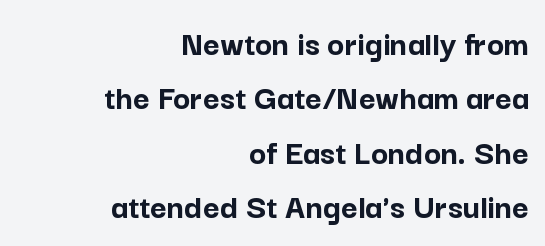
Q: Is the text bold? A: Yes.
Q: Is the text italic (slanted)? A: No, it is upright.
Q: Is the typeface a serif or a sans-serif typeface? A: Sans-serif.
Q: Is the text underlined? A: No.
Q: How is the paragraph aligned? A: Right-aligned.
Q: Is the spacing between letters normal or unusually wide? A: Normal.
Q: Is the spacing between lines tight, normal or loose? A: Normal.
Q: Width (condensed, normal, or wide)? A: Normal.
Q: Stroke contrast? A: Low.
Q: x-height? A: Medium.
Q: Monospaced? A: No.
